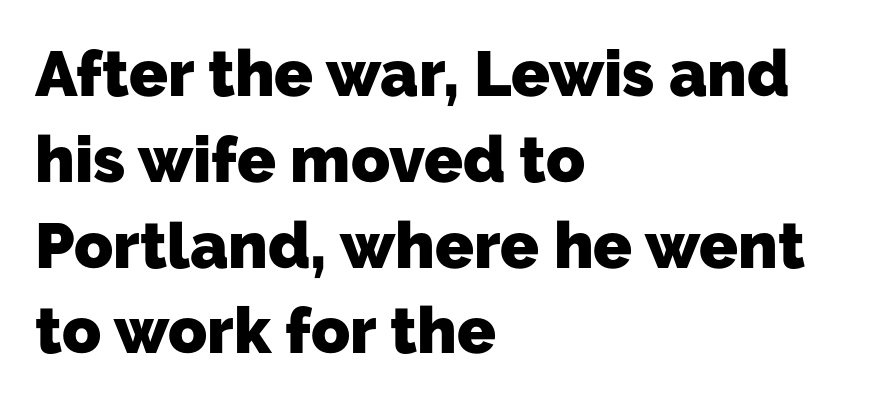
Looks like regular typesetting: each glyph gets only the width it needs. Where is the straight margin? On the left. The characters look thick and weighty, a clear bold. Nobody touched the tracking dial on this one.
